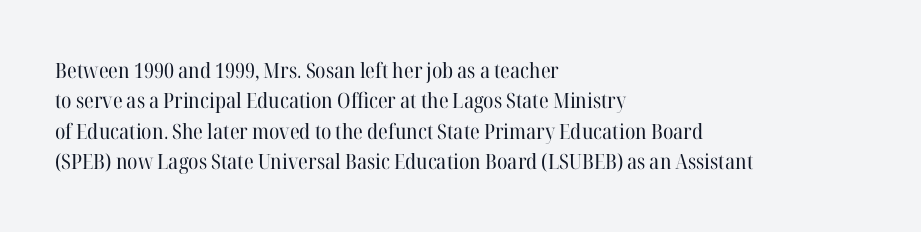
Q: Is the text bold? A: No.
Q: Is the text italic (slanted)? A: No, it is upright.
Q: Is the text underlined? A: No.
Q: How is the paragraph aligned? A: Left-aligned.
Q: Is the spacing between letters normal or unusually wide? A: Normal.
Q: Is the spacing between lines tight, normal or loose? A: Normal.
